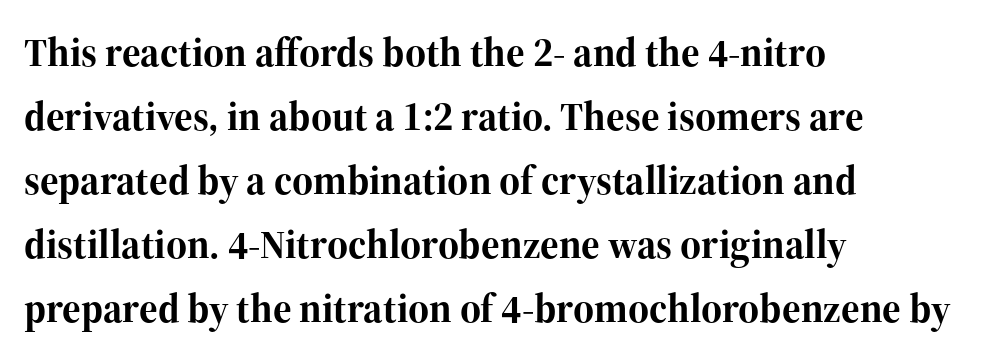
Q: Is the text bold? A: Yes.
Q: Is the text italic (slanted)? A: No, it is upright.
Q: Is the typeface a serif or a sans-serif typeface? A: Serif.
Q: Is the text underlined? A: No.
Q: How is the paragraph aligned? A: Left-aligned.
Q: Is the spacing between letters normal or unusually wide? A: Normal.
Q: Is the spacing between lines tight, normal or loose? A: Normal.
Q: Width (condensed, normal, or wide)? A: Normal.
Q: Stroke contrast? A: High.
Q: x-height? A: Medium.
Q: Monospaced? A: No.
